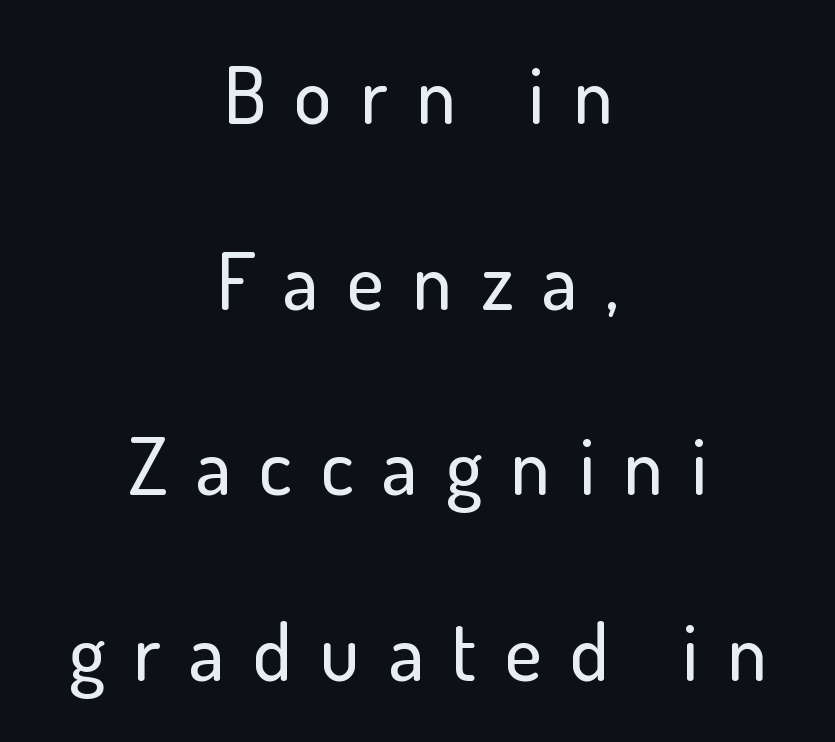
{"serif": "no", "italic": "no", "width": "normal", "stroke_contrast": "low", "x_height": "small", "monospaced": "no", "underline": "no", "align": "center", "line_spacing": "loose", "line_spacing_ratio": 2.35, "letter_spacing": "wide", "letter_spacing_em": 0.36, "glyph_px": 79}
